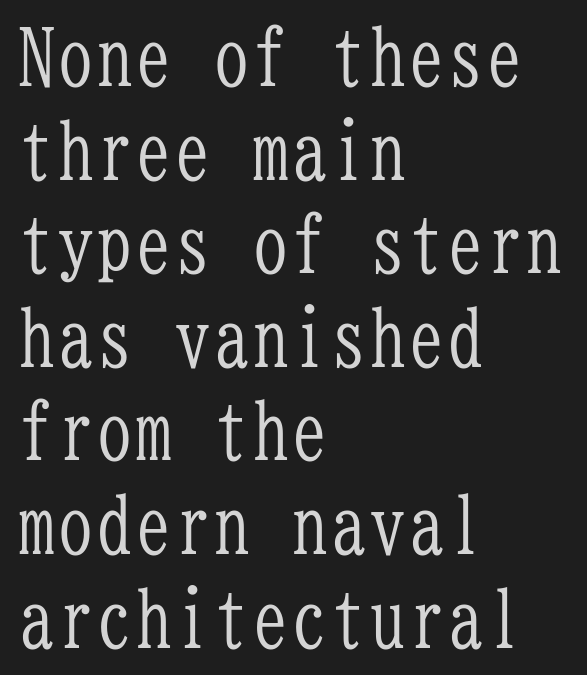
A serif font was chosen for this passage. The glyphs are unaccompanied by any horizontal stroke below them. The letters march in equal steps, a hallmark of fixed-pitch type. This rendering uses left alignment, leaving the right contour irregular.
